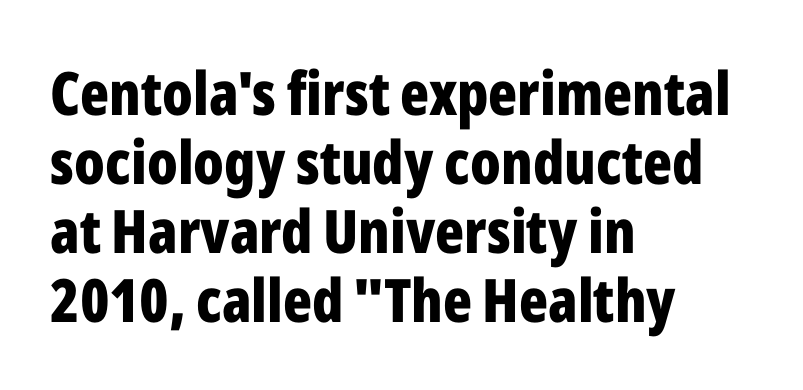
The image shows 60 px bold, condensed sans-serif type, upright; set left-aligned, tight line spacing (1.15x), normal letter spacing, not underlined; low stroke contrast and a medium x-height.
